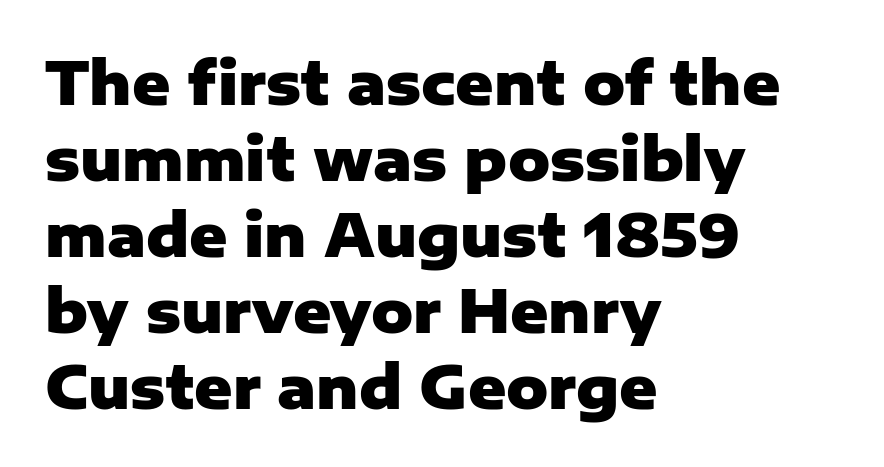
{"serif": "no", "italic": "no", "bold": "yes", "weight": "heavy", "width": "normal", "stroke_contrast": "low", "x_height": "medium", "monospaced": "no", "underline": "no", "align": "left", "line_spacing": "normal", "line_spacing_ratio": 1.31, "letter_spacing": "normal", "letter_spacing_em": 0.0, "glyph_px": 58}
